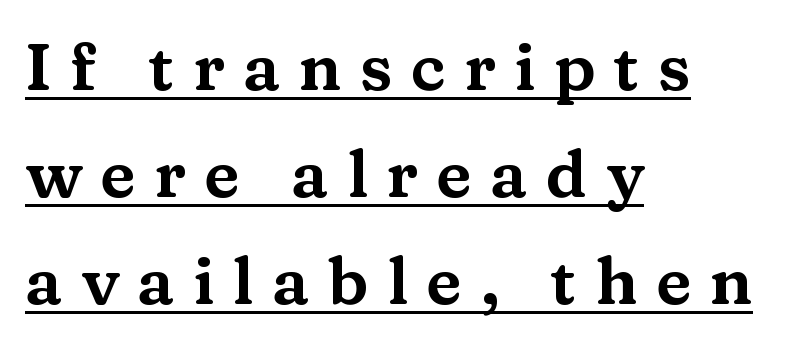
The image shows 66 px wide serif type, upright; set left-aligned, normal line spacing (1.62x), unusually wide letter spacing (+0.28 em), underlined; medium stroke contrast and a medium x-height.
